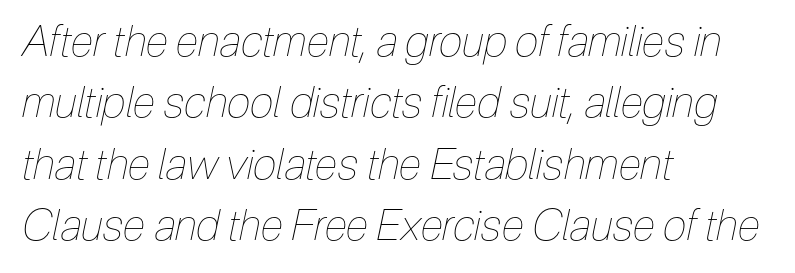
{"italic": "yes", "lean": "right", "slant_degrees": 12, "bold": "no", "weight": "thin", "width": "condensed", "stroke_contrast": "low", "x_height": "medium", "monospaced": "no", "underline": "no", "align": "left", "line_spacing": "normal", "line_spacing_ratio": 1.43, "letter_spacing": "normal", "letter_spacing_em": 0.0, "glyph_px": 43}
